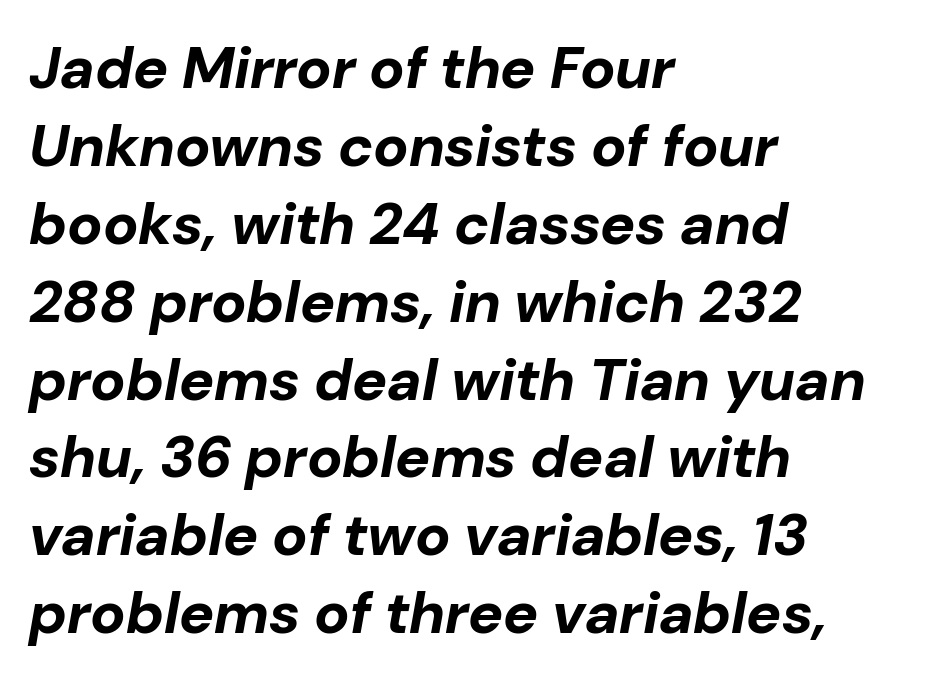
{"italic": "yes", "lean": "right", "slant_degrees": 10, "bold": "yes", "weight": "bold", "width": "normal", "stroke_contrast": "low", "x_height": "medium", "monospaced": "no", "underline": "no", "align": "left", "line_spacing": "normal", "line_spacing_ratio": 1.32, "letter_spacing": "normal", "letter_spacing_em": 0.0, "glyph_px": 59}
